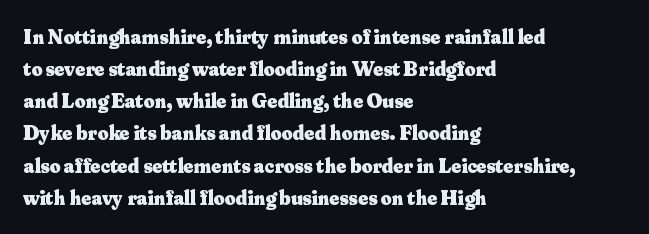
The image shows 21 px bold type, upright; set left-aligned, normal line spacing (1.53x), normal letter spacing, not underlined.
